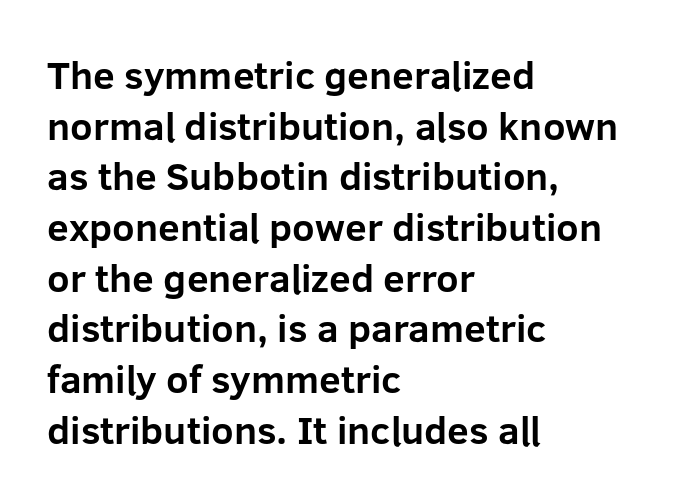
Q: Is the text bold? A: Yes.
Q: Is the text italic (slanted)? A: No, it is upright.
Q: Is the typeface a serif or a sans-serif typeface? A: Sans-serif.
Q: Is the text underlined? A: No.
Q: How is the paragraph aligned? A: Left-aligned.
Q: Is the spacing between letters normal or unusually wide? A: Normal.
Q: Is the spacing between lines tight, normal or loose? A: Normal.
Q: Width (condensed, normal, or wide)? A: Normal.
Q: Stroke contrast? A: Low.
Q: x-height? A: Medium.
Q: Monospaced? A: No.
